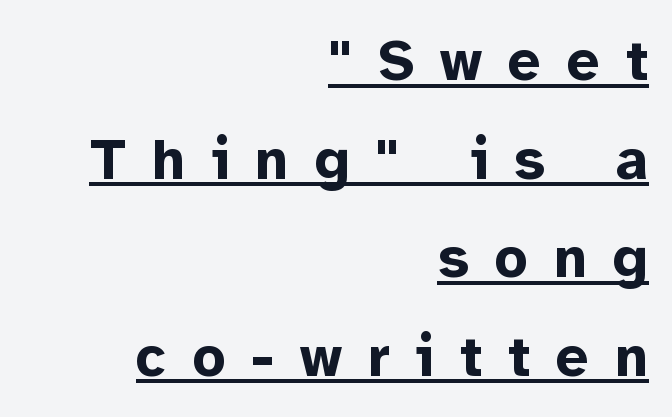
Q: Is the text bold? A: Yes.
Q: Is the text italic (slanted)? A: No, it is upright.
Q: Is the typeface a serif or a sans-serif typeface? A: Sans-serif.
Q: Is the text underlined? A: Yes.
Q: How is the paragraph aligned? A: Right-aligned.
Q: Is the spacing between letters normal or unusually wide? A: Unusually wide.
Q: Is the spacing between lines tight, normal or loose? A: Normal.
Q: Width (condensed, normal, or wide)? A: Normal.
Q: Stroke contrast? A: Low.
Q: x-height? A: Medium.
Q: Monospaced? A: No.
